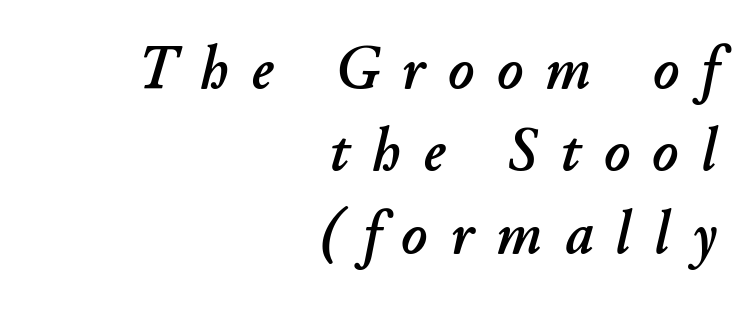
Reading down the column, the eye jumps a familiar distance to each next line. The gap between lines stays unmarked. Each letter keeps its own natural width here, so spacing adapts to shape. The passage shown leans; its letterforms are oblique. The letterforms stand isolated, each surrounded by extra space. If you drew a ruler down the right edge, every line would touch it.
